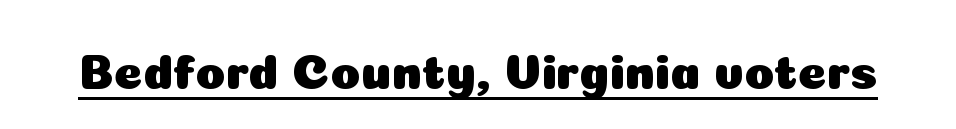
Q: Is the text italic (slanted)? A: No, it is upright.
Q: Is the typeface a serif or a sans-serif typeface? A: Sans-serif.
Q: Is the text underlined? A: Yes.
Q: Is the spacing between letters normal or unusually wide? A: Normal.
Q: Width (condensed, normal, or wide)? A: Normal.
Q: Stroke contrast? A: Low.
Q: x-height? A: Medium.
Q: Monospaced? A: No.
